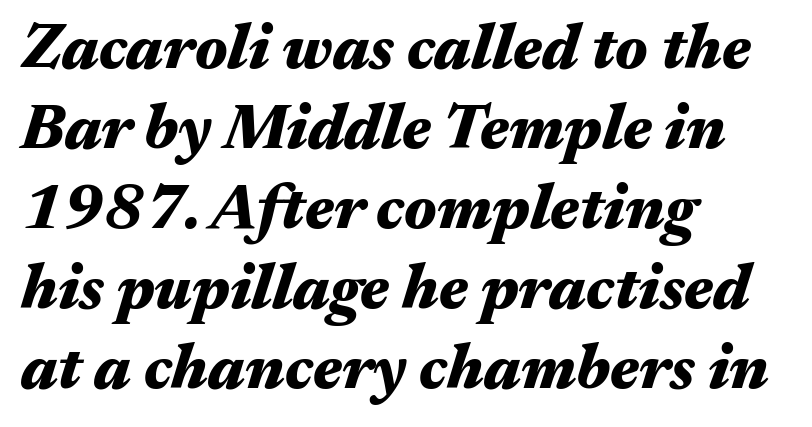
{"italic": "yes", "lean": "right", "slant_degrees": 17, "bold": "yes", "weight": "heavy", "width": "wide", "stroke_contrast": "medium", "x_height": "medium", "monospaced": "no", "underline": "no", "align": "left", "line_spacing": "normal", "line_spacing_ratio": 1.27, "letter_spacing": "normal", "letter_spacing_em": 0.0, "glyph_px": 63}
